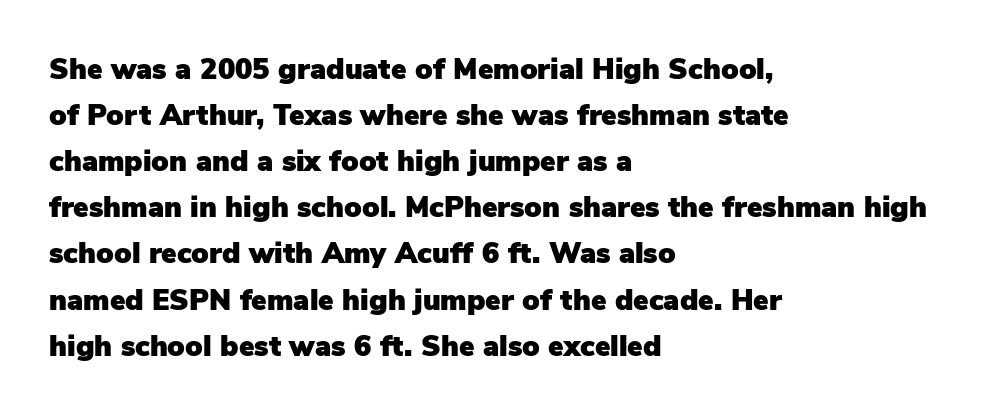
Q: Is the text italic (slanted)? A: No, it is upright.
Q: Is the typeface a serif or a sans-serif typeface? A: Sans-serif.
Q: Is the text underlined? A: No.
Q: How is the paragraph aligned? A: Left-aligned.
Q: Is the spacing between letters normal or unusually wide? A: Normal.
Q: Is the spacing between lines tight, normal or loose? A: Normal.
Q: Width (condensed, normal, or wide)? A: Normal.
Q: Stroke contrast? A: Low.
Q: x-height? A: Medium.
Q: Monospaced? A: No.
